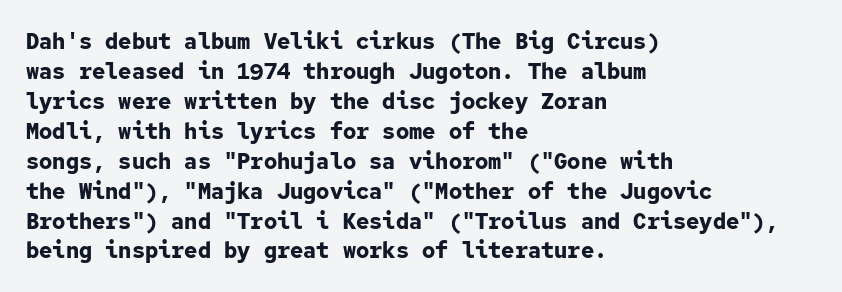
The image shows 22 px bold type, upright; set left-aligned, normal line spacing (1.36x), normal letter spacing, not underlined.
